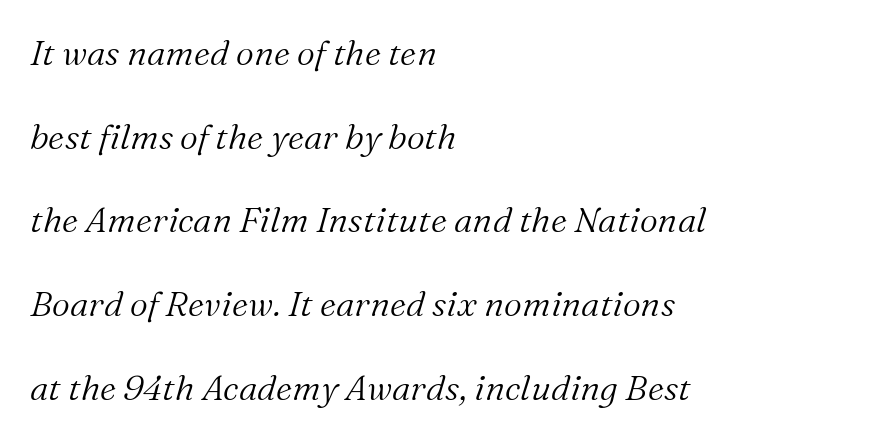
{"serif": "yes", "italic": "yes", "lean": "right", "slant_degrees": 16, "bold": "no", "weight": "light", "width": "normal", "stroke_contrast": "medium", "x_height": "medium", "monospaced": "no", "underline": "no", "align": "left", "line_spacing": "loose", "line_spacing_ratio": 2.39, "letter_spacing": "normal", "letter_spacing_em": 0.0, "glyph_px": 35}
